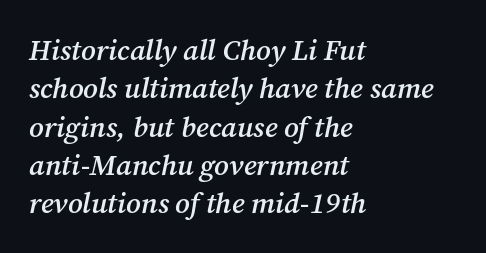
{"serif": "yes", "italic": "yes", "lean": "right", "slant_degrees": 12, "bold": "semi", "weight": "semibold", "width": "normal", "stroke_contrast": "medium", "x_height": "medium", "monospaced": "no", "underline": "no", "align": "left", "line_spacing": "normal", "line_spacing_ratio": 1.32, "letter_spacing": "normal", "letter_spacing_em": 0.0, "glyph_px": 29}
